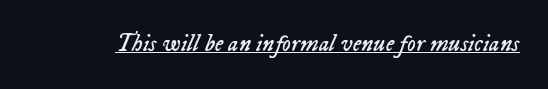
The image shows 24 px text type, italic (leaning right); set normal letter spacing, underlined.
